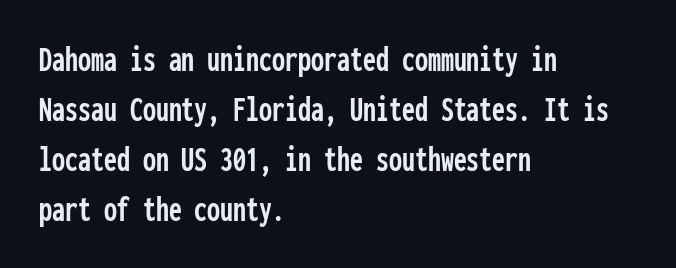
Q: Is the text italic (slanted)? A: No, it is upright.
Q: Is the typeface a serif or a sans-serif typeface? A: Sans-serif.
Q: Is the text underlined? A: No.
Q: How is the paragraph aligned? A: Left-aligned.
Q: Is the spacing between letters normal or unusually wide? A: Normal.
Q: Is the spacing between lines tight, normal or loose? A: Normal.
Q: Width (condensed, normal, or wide)? A: Condensed.
Q: Stroke contrast? A: Low.
Q: x-height? A: Medium.
Q: Monospaced? A: Yes.
